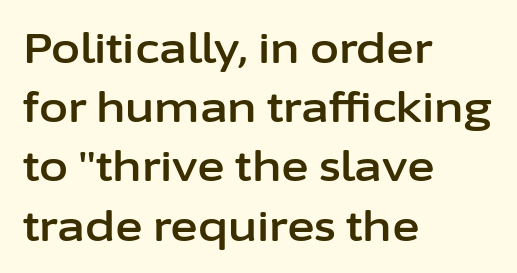
Leading: standard. Each word holds together tightly as a unit, with standard inter-letter gaps. These lines are rendered in a variable-pitch font. Tall strokes in this sample are plumb rather than angled.
